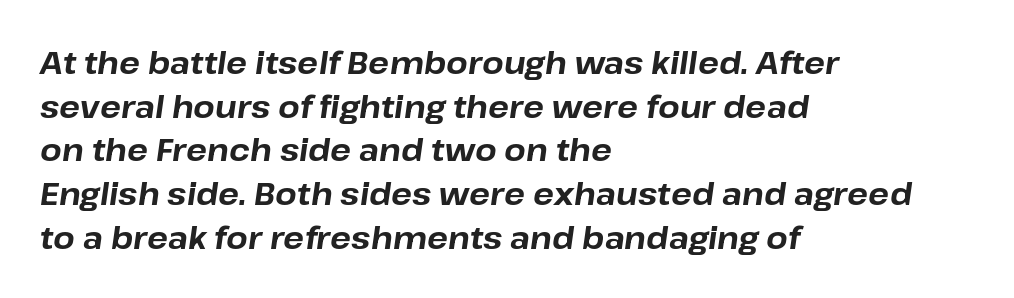
Q: Is the text bold? A: Yes.
Q: Is the text italic (slanted)? A: Yes, it leans right by about 8 degrees.
Q: Is the text underlined? A: No.
Q: How is the paragraph aligned? A: Left-aligned.
Q: Is the spacing between letters normal or unusually wide? A: Normal.
Q: Is the spacing between lines tight, normal or loose? A: Normal.
Q: Width (condensed, normal, or wide)? A: Normal.
Q: Stroke contrast? A: Low.
Q: x-height? A: Medium.
Q: Monospaced? A: No.
